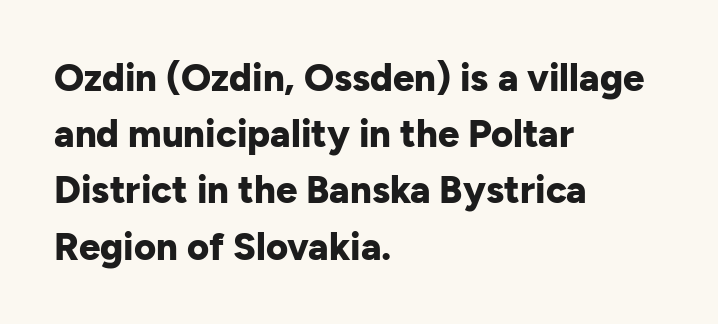
{"serif": "no", "italic": "no", "bold": "yes", "weight": "bold", "width": "normal", "stroke_contrast": "low", "x_height": "medium", "monospaced": "no", "underline": "no", "align": "left", "line_spacing": "normal", "line_spacing_ratio": 1.48, "letter_spacing": "normal", "letter_spacing_em": 0.0, "glyph_px": 38}
